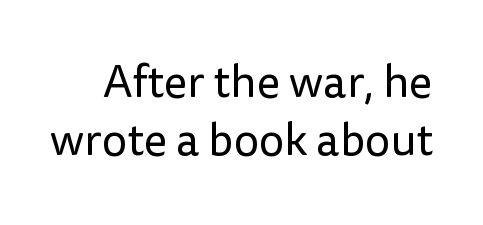
{"serif": "no", "italic": "no", "bold": "no", "weight": "regular", "width": "normal", "stroke_contrast": "low", "x_height": "medium", "monospaced": "no", "underline": "no", "line_spacing": "normal", "line_spacing_ratio": 1.29, "letter_spacing": "normal", "letter_spacing_em": 0.0, "glyph_px": 45}
